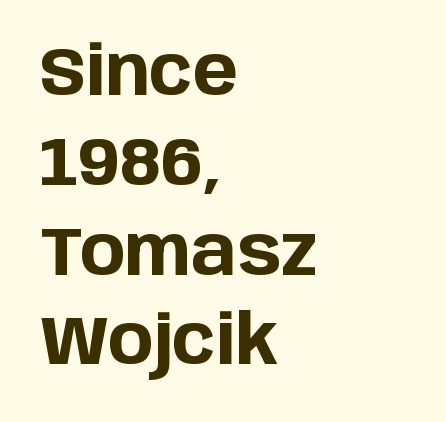
{"serif": "no", "italic": "no", "bold": "yes", "weight": "bold", "width": "normal", "stroke_contrast": "low", "x_height": "large", "monospaced": "no", "underline": "no", "align": "left", "line_spacing": "normal", "line_spacing_ratio": 1.32, "letter_spacing": "normal", "letter_spacing_em": 0.0, "glyph_px": 68}
